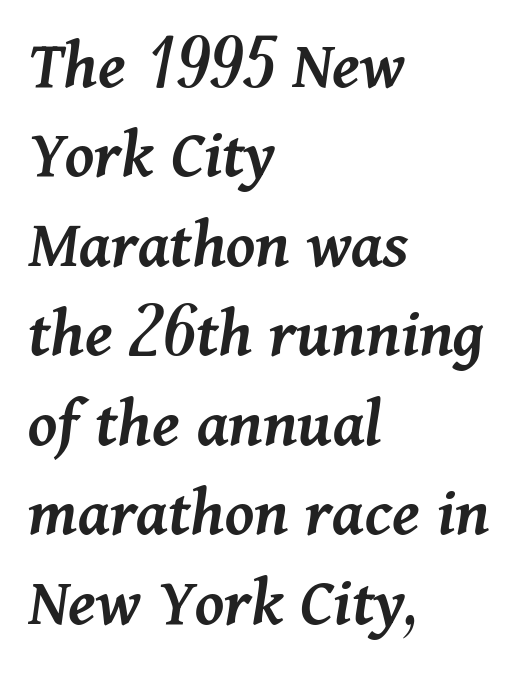
{"italic": "yes", "lean": "right", "slant_degrees": 11, "bold": "semi", "weight": "semibold", "width": "normal", "stroke_contrast": "medium", "x_height": "medium", "monospaced": "no", "underline": "no", "align": "left", "line_spacing": "normal", "line_spacing_ratio": 1.26, "letter_spacing": "normal", "letter_spacing_em": 0.0, "glyph_px": 71}
